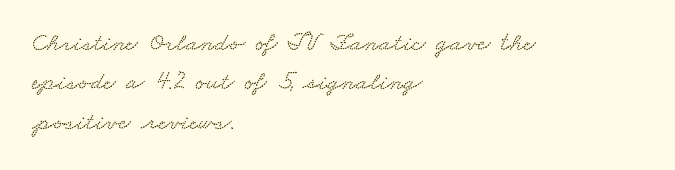
Bare-footed words on every line. There is no visible air inserted between adjacent glyphs. One-word summary of the alignment: left. Baseline-to-baseline distance is the conventional proportion of letter height.
